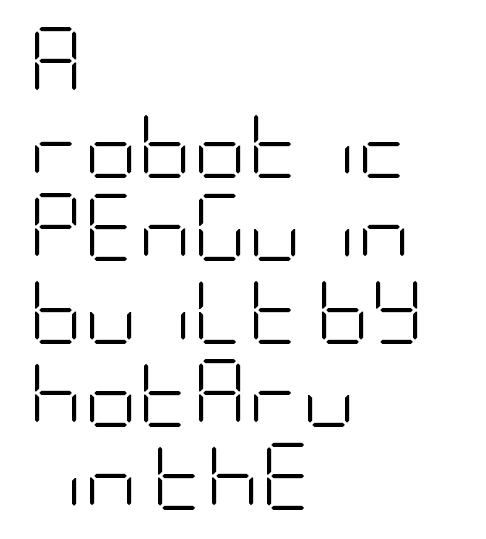
Q: Is the text bold? A: No.
Q: Is the text italic (slanted)? A: No, it is upright.
Q: Is the typeface a serif or a sans-serif typeface? A: Sans-serif.
Q: Is the text underlined? A: No.
Q: How is the paragraph aligned? A: Left-aligned.
Q: Is the spacing between letters normal or unusually wide? A: Normal.
Q: Width (condensed, normal, or wide)? A: Condensed.
Q: Stroke contrast? A: Low.
Q: x-height? A: Large.
